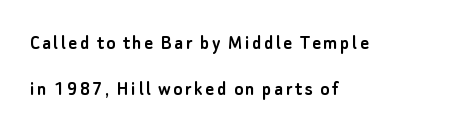
Q: Is the text italic (slanted)? A: No, it is upright.
Q: Is the text underlined? A: No.
Q: How is the paragraph aligned? A: Left-aligned.
Q: Is the spacing between lines tight, normal or loose? A: Loose.
